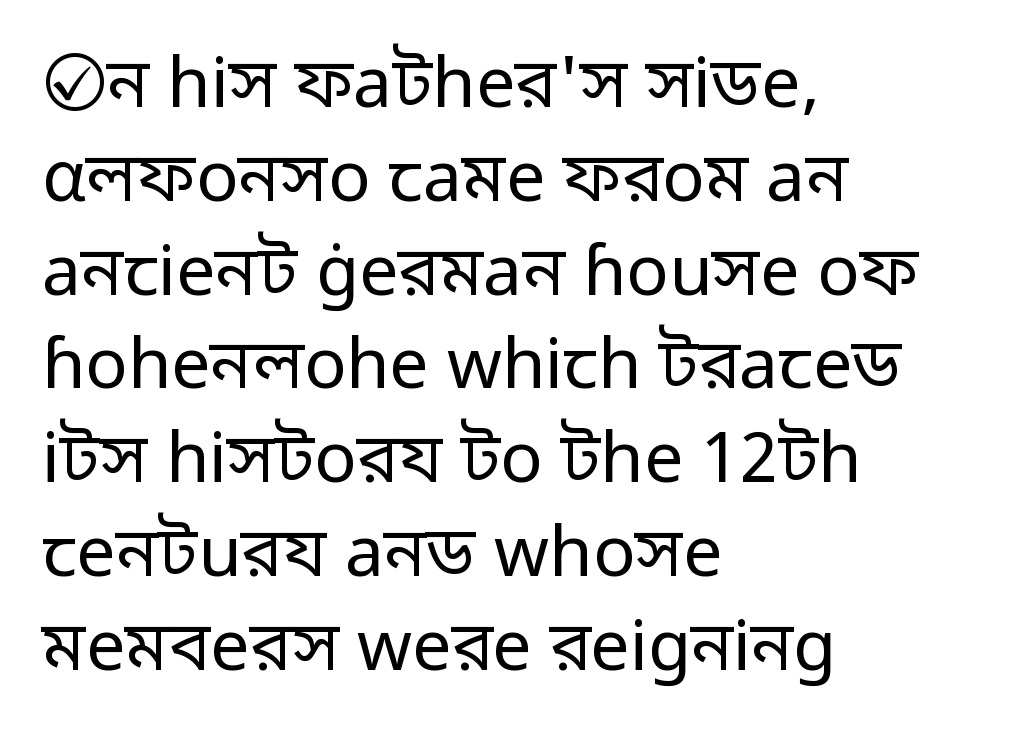
The image shows 70 px regular-weight sans-serif type, upright; set left-aligned, normal line spacing (1.34x), normal letter spacing, not underlined; low stroke contrast and a medium x-height.
